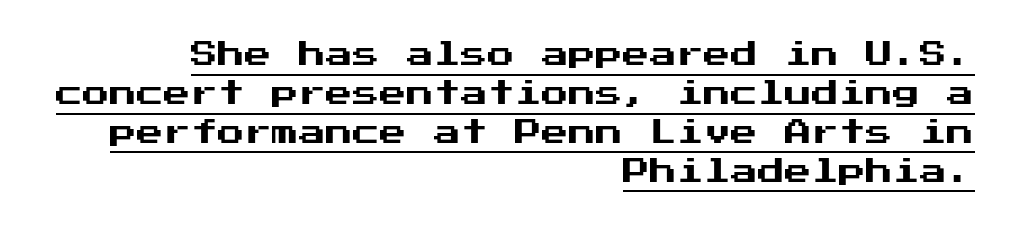
The image shows 27 px text type, upright; set right-aligned, normal line spacing (1.44x), normal letter spacing, underlined.
